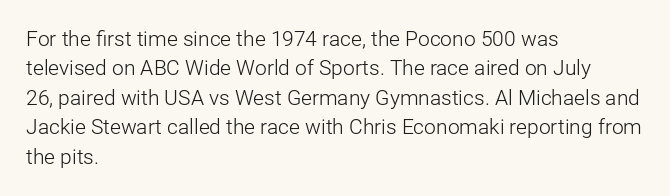
A clean baseline with only descenders dipping below it. If you drew a line through each stem, it would be perfectly vertical. Honestly, the row spacing looks completely unremarkable. Is this a heavy cut? Hardly; it is regular or lighter.
